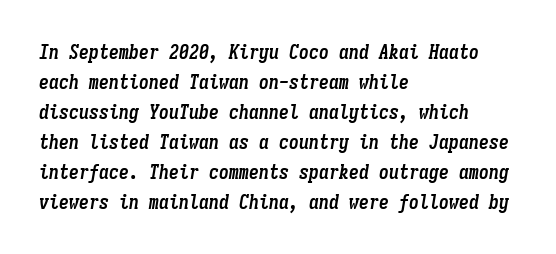
Italic? Definitely — the glyphs are oblique. Caption: bold face, heavy strokes. Baseline-to-baseline distance is the conventional proportion of letter height. Lines of text with bare space underneath. Visually the block forms a straight wall on the left and a jagged coastline on the right.
